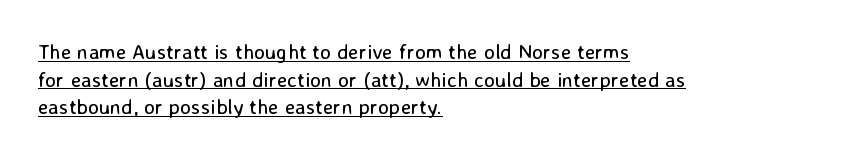
The image shows 21 px text type, upright; set left-aligned, normal line spacing (1.32x), normal letter spacing, underlined.
